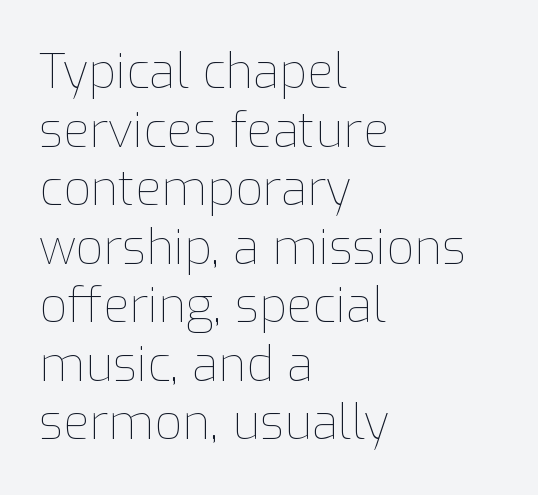
The image shows 48 px thin type, upright; set left-aligned, line spacing 1.22x, normal letter spacing, not underlined; low stroke contrast and a medium x-height.
